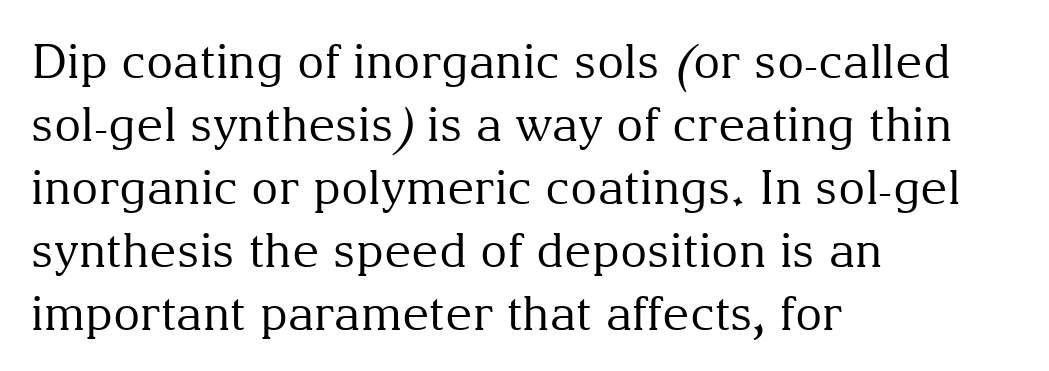
Is this a heavy cut? Hardly; it is regular or lighter. Vertical spacing — default. Tracking value appears to be zero — textbook default spacing. Check where the strokes stop: tiny serifs finish them off. Is this a fixed-width face? No — the glyphs have proportional, varying widths. Descender tails drop into unmarked territory.
